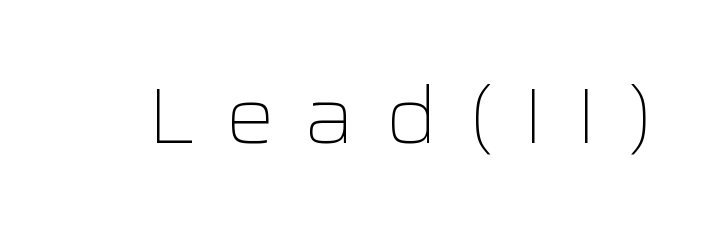
{"serif": "no", "italic": "no", "bold": "no", "weight": "light", "width": "wide", "stroke_contrast": "low", "x_height": "medium", "monospaced": "no", "underline": "no", "letter_spacing": "wide", "letter_spacing_em": 0.38, "glyph_px": 78}
